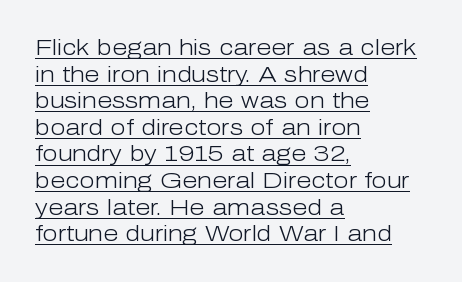
The image shows 22 px text type, upright; set left-aligned, line spacing 1.21x, normal letter spacing, underlined.
